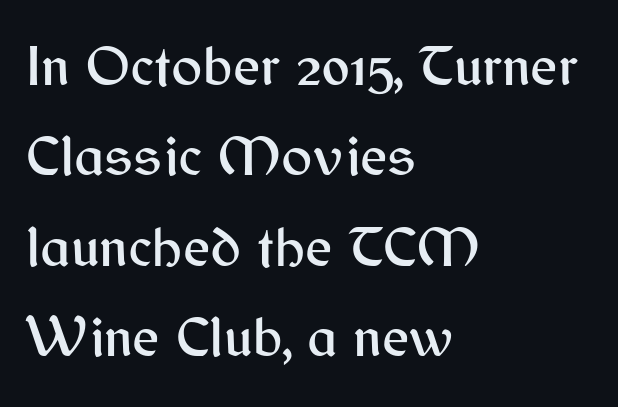
Q: Is the text italic (slanted)? A: No, it is upright.
Q: Is the typeface a serif or a sans-serif typeface? A: Sans-serif.
Q: Is the text underlined? A: No.
Q: How is the paragraph aligned? A: Left-aligned.
Q: Is the spacing between letters normal or unusually wide? A: Normal.
Q: Is the spacing between lines tight, normal or loose? A: Normal.
Q: Width (condensed, normal, or wide)? A: Normal.
Q: Stroke contrast? A: Medium.
Q: x-height? A: Medium.
Q: Monospaced? A: No.
